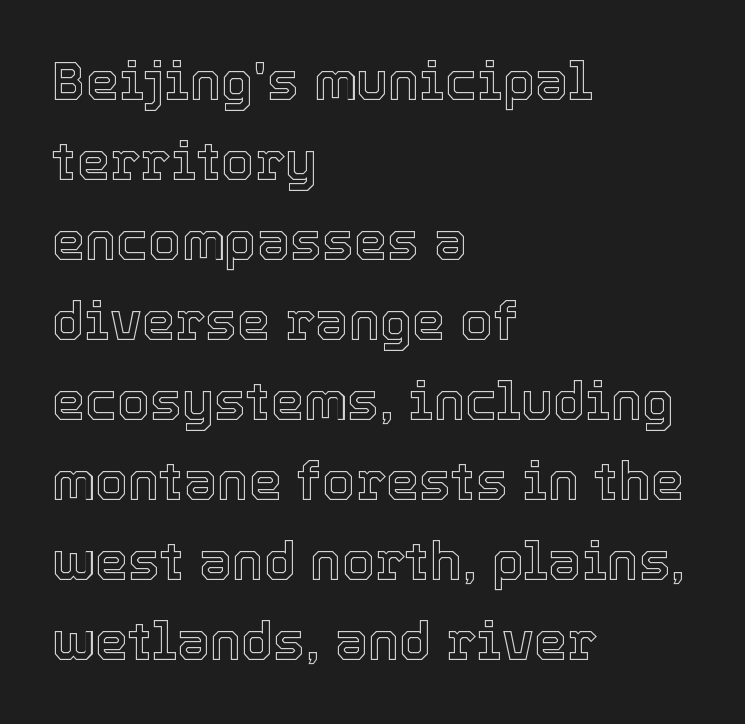
Q: Is the text italic (slanted)? A: No, it is upright.
Q: Is the text underlined? A: No.
Q: How is the paragraph aligned? A: Left-aligned.
Q: Is the spacing between letters normal or unusually wide? A: Normal.
Q: Is the spacing between lines tight, normal or loose? A: Normal.
Q: Width (condensed, normal, or wide)? A: Normal.
Q: x-height? A: Medium.
Q: Monospaced? A: No.
